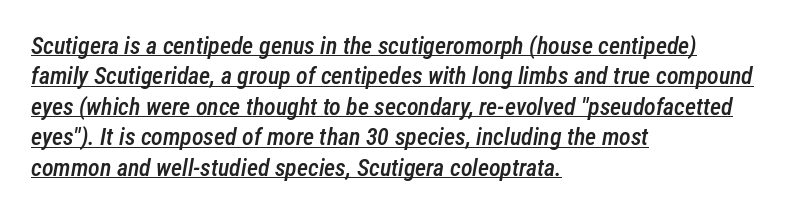
{"italic": "yes", "lean": "right", "slant_degrees": 12, "bold": "semi", "underline": "yes", "align": "left", "line_spacing": "normal", "line_spacing_ratio": 1.27, "letter_spacing": "normal", "letter_spacing_em": 0.0, "glyph_px": 24}
